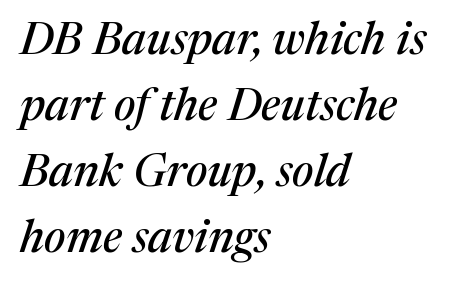
The typography opts for an oblique posture over an upright one. Quick note: underline off. Old-style or modern, the face here clearly has serifs. Line beginnings align vertically; line endings do not.
